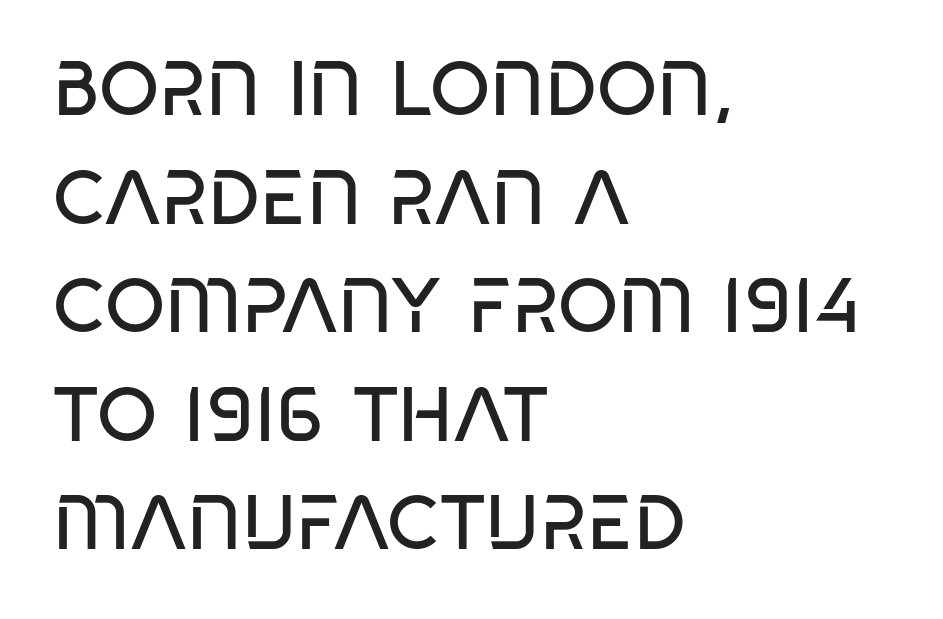
The image shows 77 px regular-weight, condensed sans-serif type; set left-aligned, normal line spacing (1.41x), normal letter spacing, not underlined; low stroke contrast and a large x-height.
